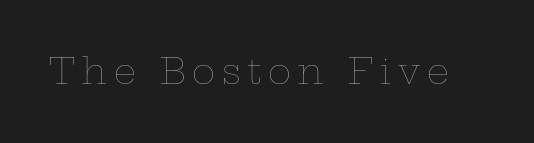
{"italic": "no", "bold": "no", "weight": "thin", "width": "wide", "stroke_contrast": "low", "x_height": "medium", "monospaced": "no", "underline": "no", "glyph_px": 35}
